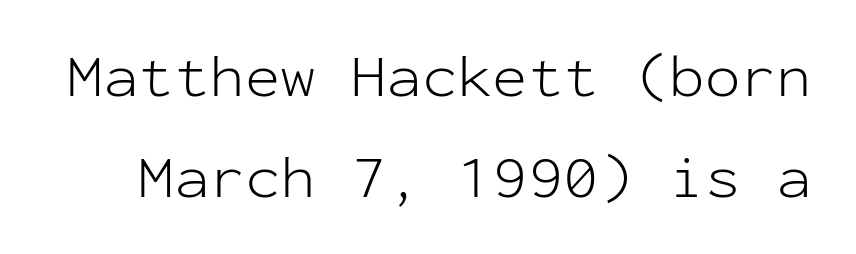
Students, note that the glyphs here touch the page at normal intervals. No italicization has been applied; the sample stays upright. The words here are not underlined. Each letter, wide or thin by design, is forced into the same width here. No letter is thick-stroked: the sample isn't bold. Nothing sits at the stroke ends, so this counts as sans-serif.
